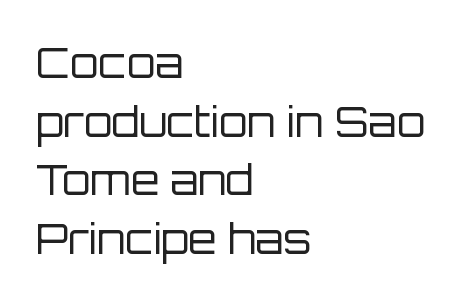
Q: Is the text bold? A: No.
Q: Is the text italic (slanted)? A: No, it is upright.
Q: Is the typeface a serif or a sans-serif typeface? A: Sans-serif.
Q: Is the text underlined? A: No.
Q: How is the paragraph aligned? A: Left-aligned.
Q: Is the spacing between letters normal or unusually wide? A: Normal.
Q: Is the spacing between lines tight, normal or loose? A: Normal.
Q: Width (condensed, normal, or wide)? A: Normal.
Q: Stroke contrast? A: Low.
Q: x-height? A: Large.
Q: Monospaced? A: No.
